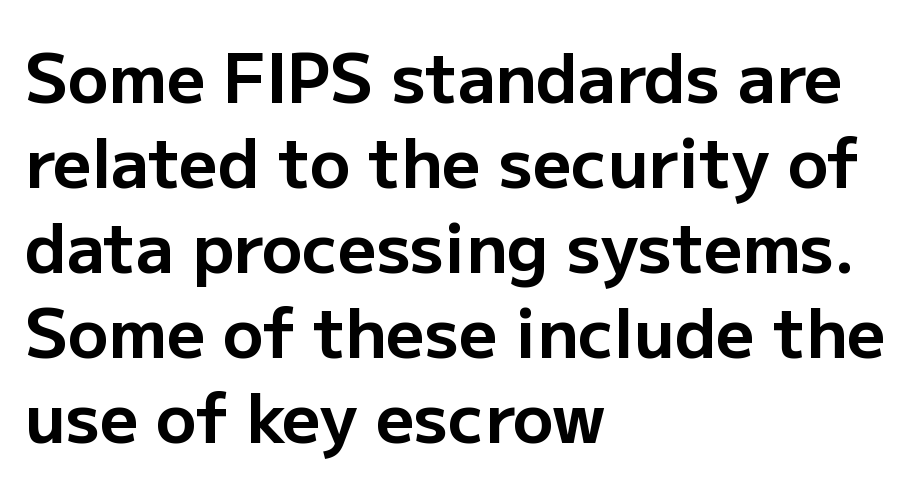
Q: Is the text bold? A: Yes.
Q: Is the text italic (slanted)? A: No, it is upright.
Q: Is the typeface a serif or a sans-serif typeface? A: Sans-serif.
Q: Is the text underlined? A: No.
Q: How is the paragraph aligned? A: Left-aligned.
Q: Is the spacing between letters normal or unusually wide? A: Normal.
Q: Is the spacing between lines tight, normal or loose? A: Normal.
Q: Width (condensed, normal, or wide)? A: Normal.
Q: Stroke contrast? A: Low.
Q: x-height? A: Medium.
Q: Monospaced? A: No.
